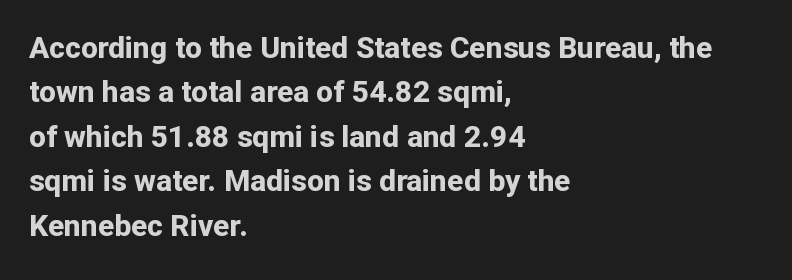
Look at the bottom of the vertical strokes: they stop flat, with no serifs. Honestly, the row spacing looks completely unremarkable. These lines were composed using upright roman letters. Do the characters align in a grid? No, the font is proportional. Does the weight exceed regular? Yes, all the way to bold. The lines in this sample share a left origin and differ only in where they stop.
